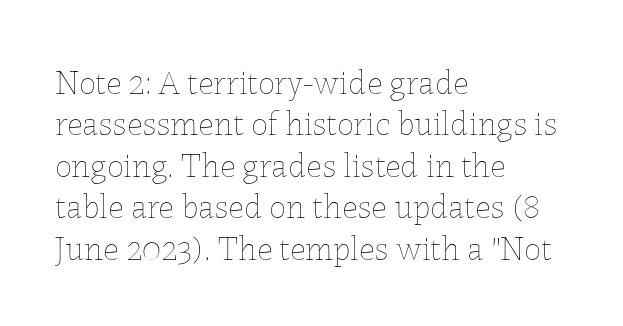
{"italic": "no", "bold": "no", "weight": "thin", "width": "normal", "stroke_contrast": "low", "x_height": "medium", "monospaced": "no", "underline": "no", "align": "left", "line_spacing_ratio": 1.22, "letter_spacing": "normal", "letter_spacing_em": 0.0, "glyph_px": 34}
